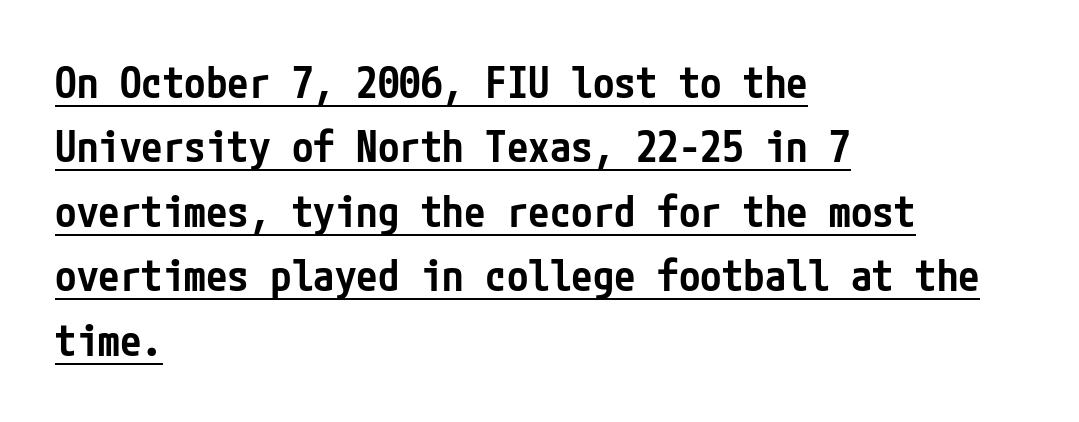
The image shows 43 px semibold, condensed sans-serif type, upright; set left-aligned, normal line spacing (1.5x), normal letter spacing, underlined; low stroke contrast and a medium x-height.
